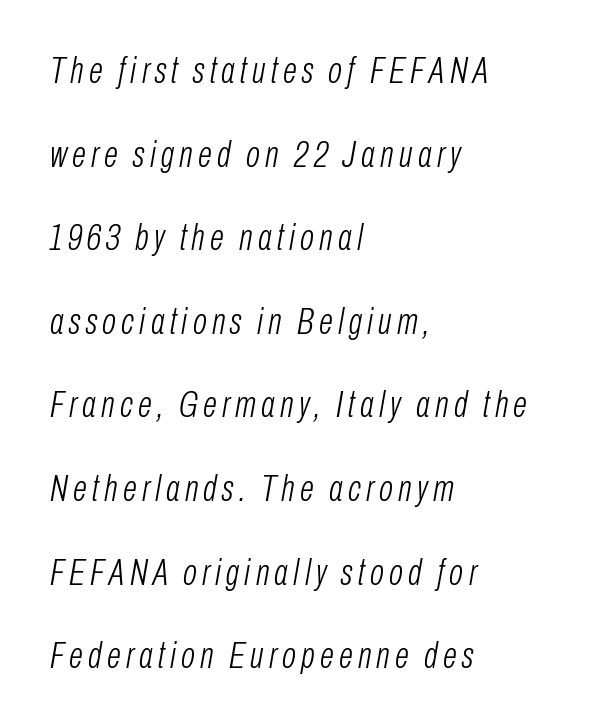
Spacing verdict: proportional, widths tailored to each character. Leftover space on each line is placed entirely after the last word. The specimen omits any rule beneath the text block's lines. The passage shown stacks its lines with a broad gap. Compared with a typical body face, this is equally light or lighter still.
